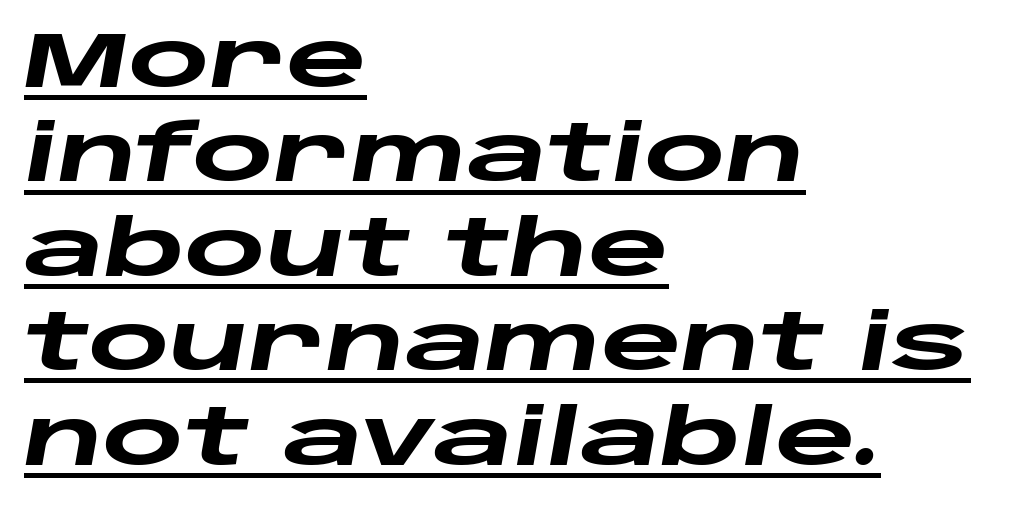
The image shows 78 px heavy, wide type, italic (leaning right); set left-aligned, line spacing 1.21x, normal letter spacing, underlined; low stroke contrast and a large x-height.
